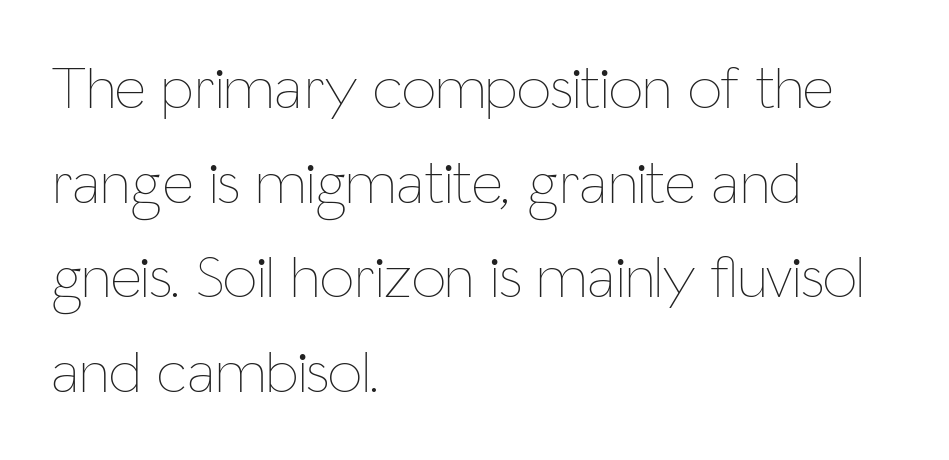
Unbolded letterforms with no extra heft. The line-height multiplier appears to be the usual default. Each letter keeps its own natural width here, so spacing adapts to shape. Glyph-to-glyph distance matches everyday printed text. The passage shown is not underscored anywhere. The text block is weighted toward the left margin, trailing off unevenly rightward.
